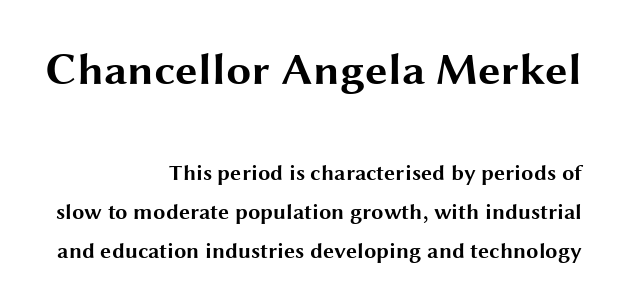
{"serif": "no", "italic": "no", "bold": "yes", "weight": "bold", "width": "wide", "stroke_contrast": "medium", "x_height": "medium", "monospaced": "no", "underline": "no", "align": "right", "line_spacing_ratio": 1.79, "letter_spacing": "normal", "letter_spacing_em": 0.0, "larger_block": "first", "size_ratio": 2.05, "glyph_px": 45}
